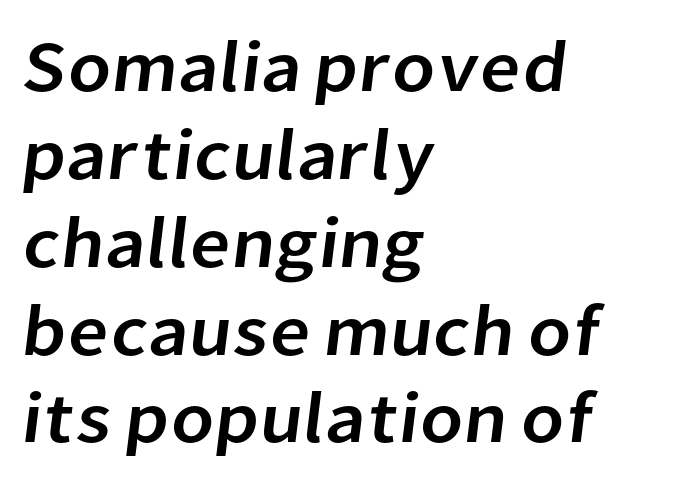
Descenders are the only things crossing below the line. The passage shown is typed in a proportional face where columns would drift. The face used here is rendered with its standard letterfit. This is sans-serif lettering, the kind often seen on screens and signage. The rag falls on the right side of this text block.
